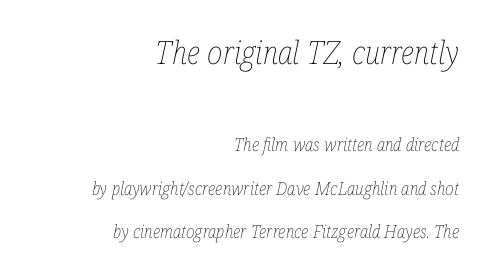
{"italic": "yes", "lean": "right", "slant_degrees": 12, "bold": "no", "weight": "thin", "width": "condensed", "stroke_contrast": "low", "x_height": "medium", "monospaced": "no", "underline": "no", "align": "right", "line_spacing": "loose", "line_spacing_ratio": 2.4, "letter_spacing": "normal", "letter_spacing_em": 0.0, "larger_block": "first", "size_ratio": 1.78, "glyph_px": 32}
